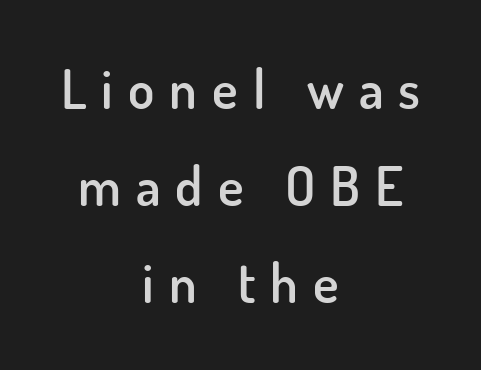
This is moderately heavy type, rendered in semibold. The glyphs in this specimen are sans serif. Characters remain perfectly vertical along every line. Alignment: centered. Display-style spreading of the glyphs; the letterfit is very open.
